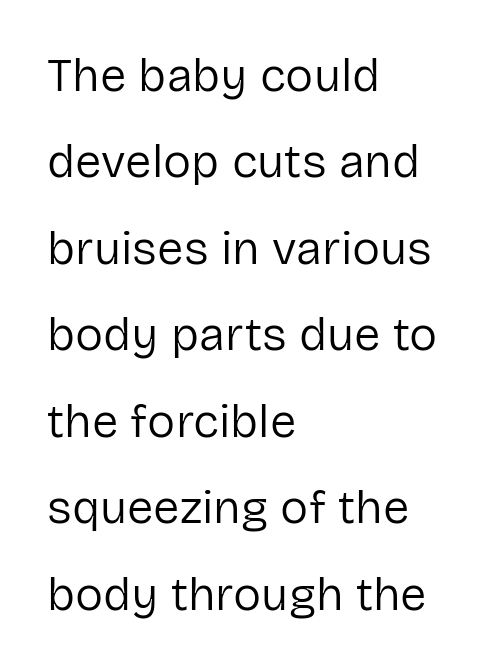
The letterforms sit shoulder to shoulder at normal distance. Bold? No — there's no thickening of the strokes. Italic? Not at all — the glyphs are vertical. Only glyphs here, with clear space below each row. Is this a fixed-width face? No — the glyphs have proportional, varying widths. The type family on display is of the sans-serif kind.
